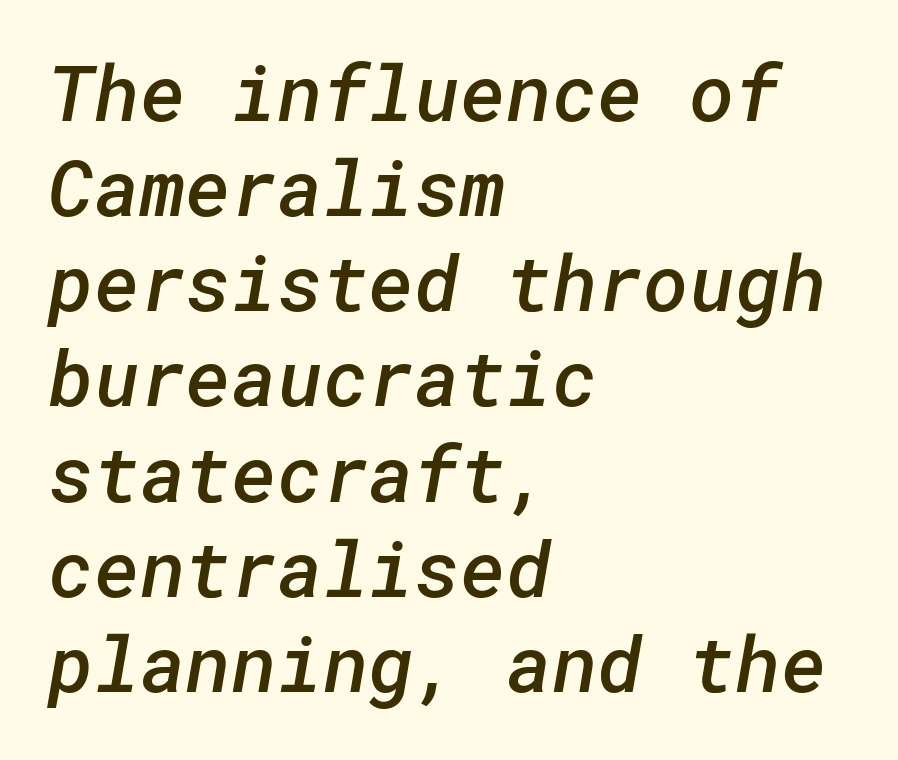
These lines are composed in type without serifs. If you drew a ruler down the left edge, every line would touch it. Caption: semibold face, moderately heavy strokes. Underlining? Definitely not there.
